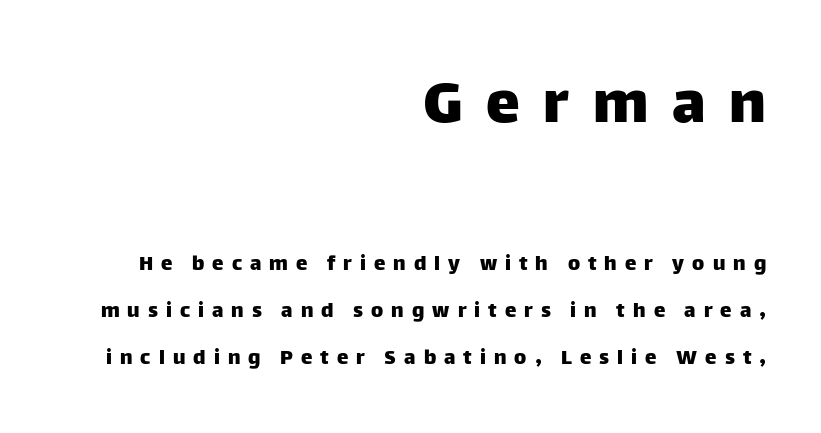
The image shows 68 px sans-serif type, upright; set right-aligned, loose line spacing (2.03x), unusually wide letter spacing (+0.35 em), not underlined; the first (top) block is 2.96x larger; low stroke contrast and a large x-height.
